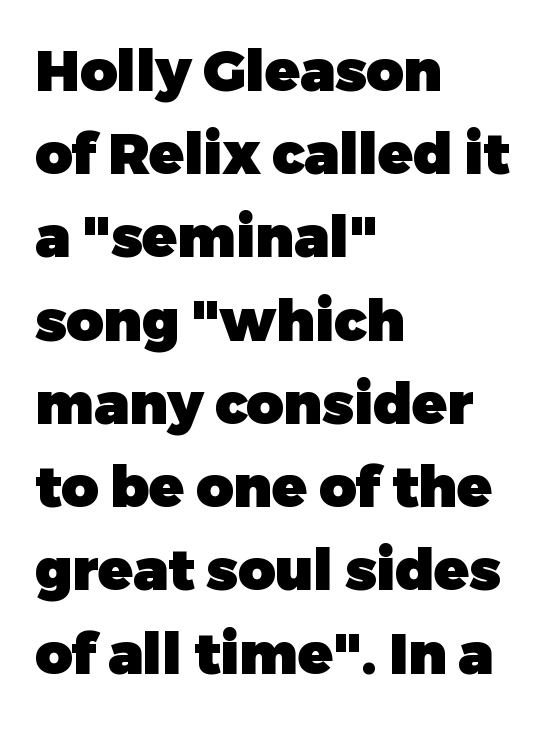
This rendering uses left alignment, leaving the right contour irregular. Vertically, the passage feels balanced, rows spaced as you'd expect. Nothing sits at the stroke ends, so this counts as sans-serif. The passage shown is typed in a proportional face where columns would drift.
